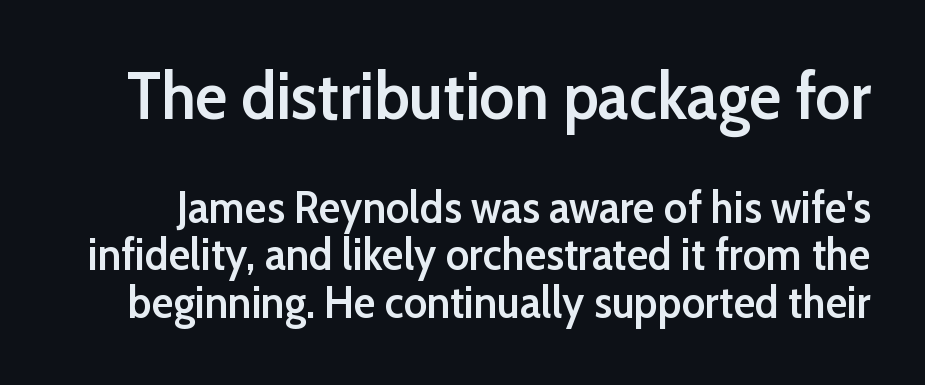
The image shows 67 px semibold sans-serif type, upright; set tight line spacing (1.06x), normal letter spacing, not underlined; the first (top) block is 1.49x larger; low stroke contrast and a medium x-height.
